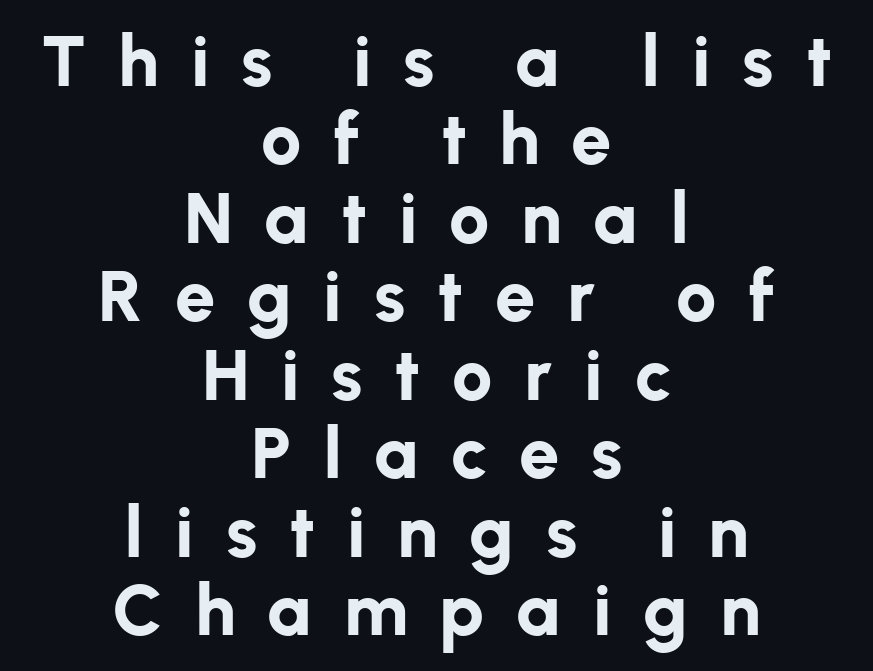
{"serif": "no", "italic": "no", "bold": "yes", "weight": "bold", "width": "normal", "stroke_contrast": "low", "x_height": "medium", "monospaced": "no", "underline": "no", "align": "center", "line_spacing": "tight", "line_spacing_ratio": 1.09, "letter_spacing": "wide", "letter_spacing_em": 0.44, "glyph_px": 72}
